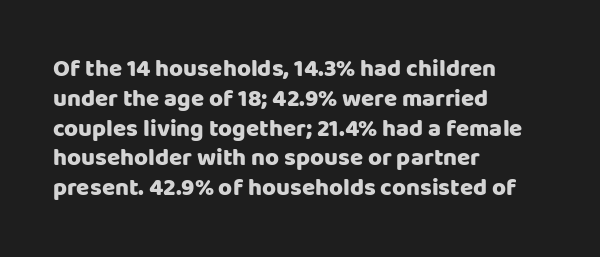
{"italic": "no", "underline": "no", "align": "left", "line_spacing_ratio": 1.24, "letter_spacing": "normal", "letter_spacing_em": 0.0, "glyph_px": 24}
